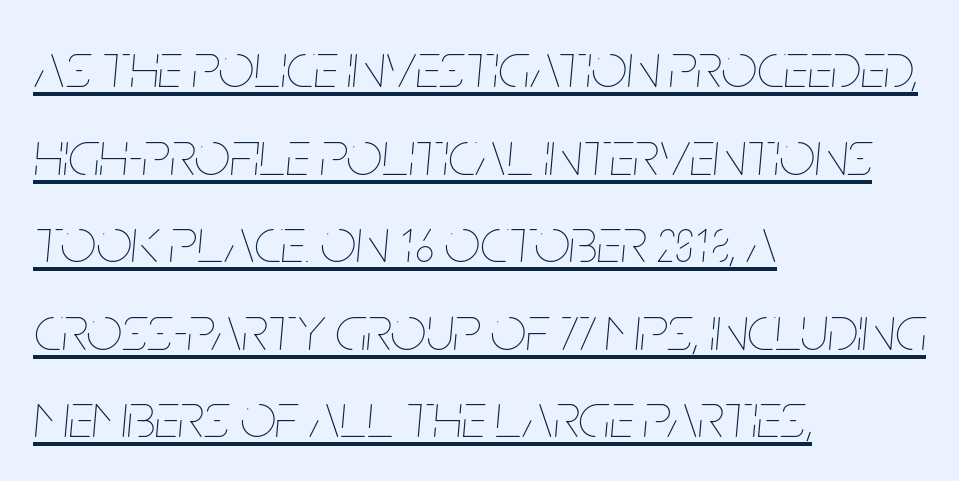
{"italic": "yes", "lean": "right", "slant_degrees": 5, "bold": "no", "weight": "thin", "width": "condensed", "stroke_contrast": "low", "x_height": "large", "monospaced": "no", "underline": "yes", "align": "left", "line_spacing": "normal", "line_spacing_ratio": 1.39, "letter_spacing": "normal", "letter_spacing_em": 0.0, "glyph_px": 63}
